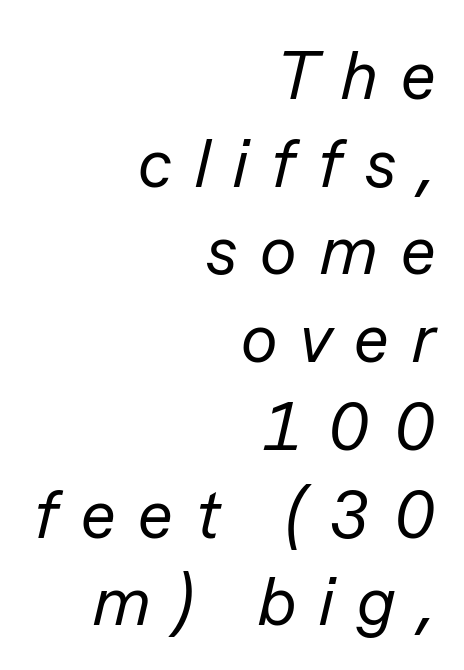
The type is letterspaced generously, with wide tracking. Think of a printed novel: that variable character pitch is what you see here. Regarding leading, the lines here are spaced in the standard way. Heft: none added — not bold. The glyphs are unaccompanied by any horizontal stroke below them. Characters are canted at an angle relative to the baseline's perpendicular.
